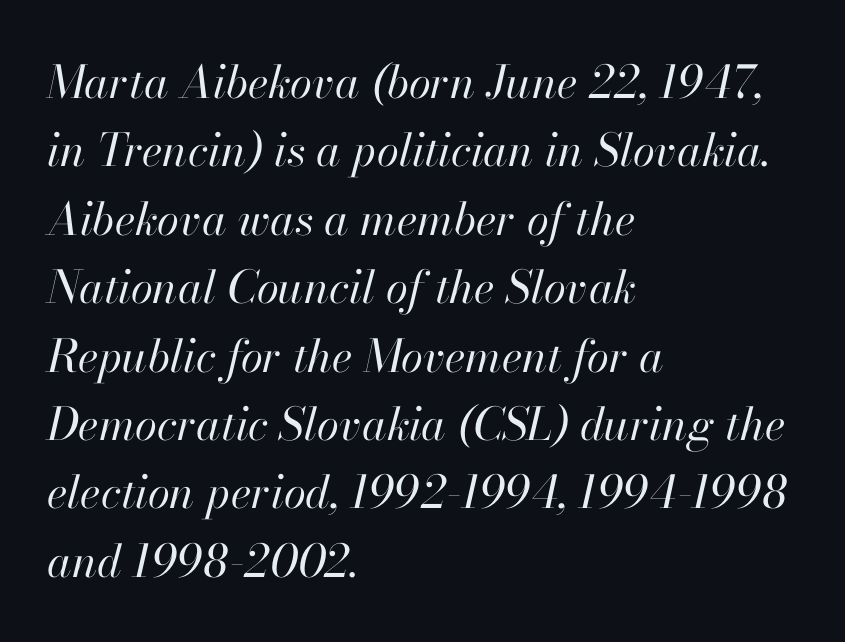
Q: Is the text bold? A: No.
Q: Is the text italic (slanted)? A: Yes, it leans right by about 13 degrees.
Q: Is the text underlined? A: No.
Q: How is the paragraph aligned? A: Left-aligned.
Q: Is the spacing between letters normal or unusually wide? A: Normal.
Q: Is the spacing between lines tight, normal or loose? A: Normal.
Q: Width (condensed, normal, or wide)? A: Normal.
Q: Stroke contrast? A: High.
Q: x-height? A: Small.
Q: Monospaced? A: No.
